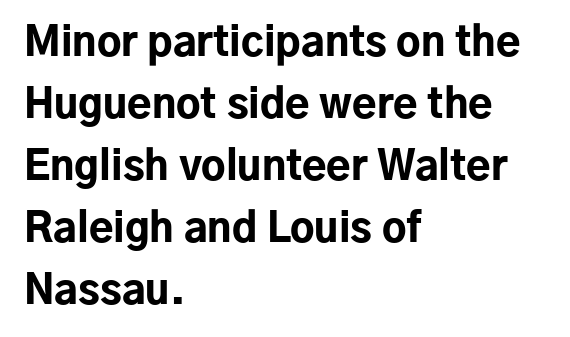
Q: Is the text bold? A: Yes.
Q: Is the text italic (slanted)? A: No, it is upright.
Q: Is the typeface a serif or a sans-serif typeface? A: Sans-serif.
Q: Is the text underlined? A: No.
Q: How is the paragraph aligned? A: Left-aligned.
Q: Is the spacing between letters normal or unusually wide? A: Normal.
Q: Is the spacing between lines tight, normal or loose? A: Normal.
Q: Width (condensed, normal, or wide)? A: Normal.
Q: Stroke contrast? A: Low.
Q: x-height? A: Medium.
Q: Monospaced? A: No.
